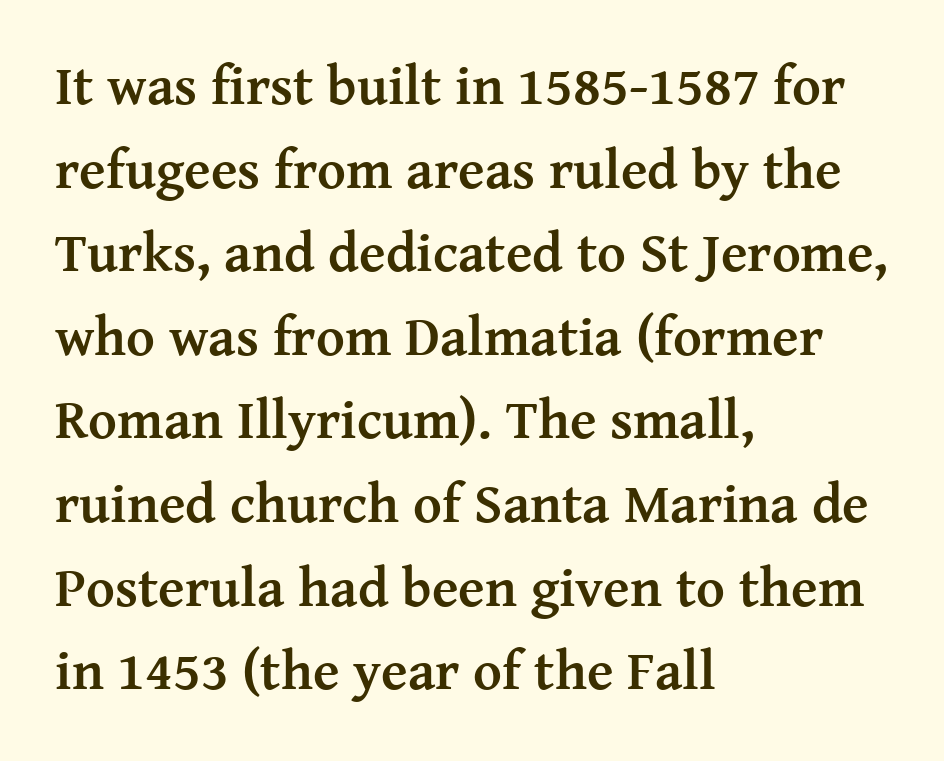
Q: Is the text bold? A: Yes.
Q: Is the text italic (slanted)? A: No, it is upright.
Q: Is the typeface a serif or a sans-serif typeface? A: Serif.
Q: Is the text underlined? A: No.
Q: How is the paragraph aligned? A: Left-aligned.
Q: Is the spacing between letters normal or unusually wide? A: Normal.
Q: Is the spacing between lines tight, normal or loose? A: Normal.
Q: Width (condensed, normal, or wide)? A: Normal.
Q: Stroke contrast? A: Medium.
Q: x-height? A: Medium.
Q: Monospaced? A: No.
